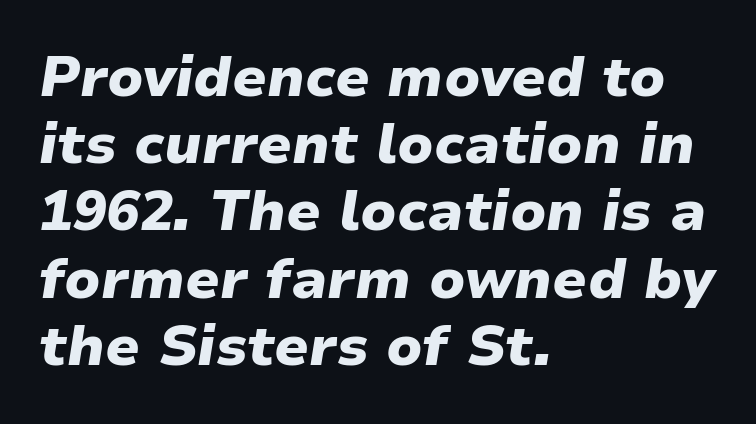
Q: Is the text bold? A: Yes.
Q: Is the text italic (slanted)? A: Yes, it leans right by about 9 degrees.
Q: Is the text underlined? A: No.
Q: How is the paragraph aligned? A: Left-aligned.
Q: Is the spacing between letters normal or unusually wide? A: Normal.
Q: Width (condensed, normal, or wide)? A: Normal.
Q: Stroke contrast? A: Low.
Q: x-height? A: Medium.
Q: Monospaced? A: No.
